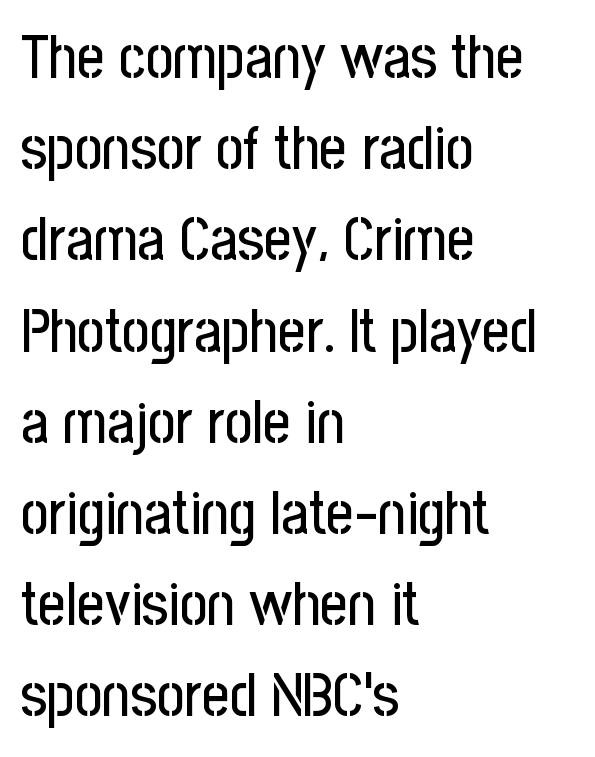
The font's upright variant was chosen for this text. Letters rest on an invisible, unmarked baseline. The paragraph shown leans on its left margin. This is sans-serif lettering, the kind often seen on screens and signage. Proportional: the letters do not fall into vertical columns. Letter spacing: default.
